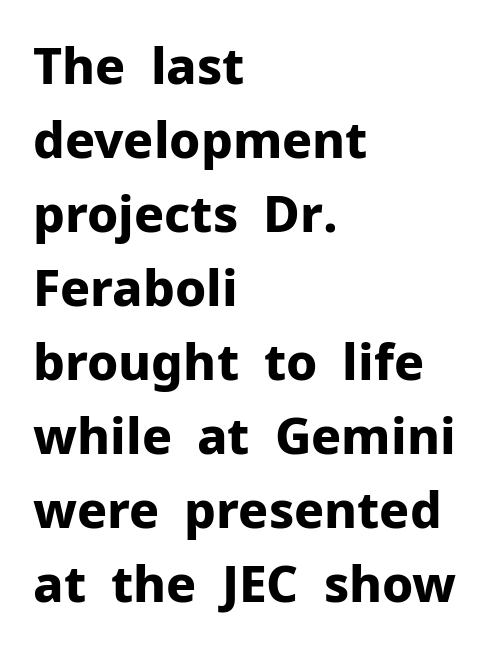
Has an underline been added? It has not. Serifs: no, the terminals of the letterforms are clean. A dark, heavy texture on the line: the type is bold. There is no visible air inserted between adjacent glyphs.
